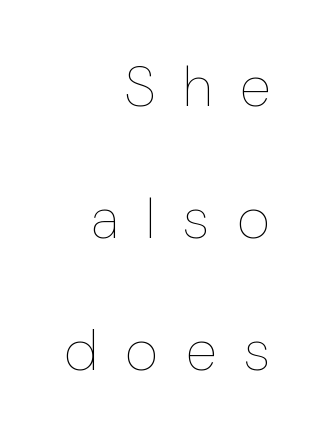
The image shows 57 px thin type, upright; set right-aligned, loose line spacing (2.32x), unusually wide letter spacing (+0.49 em), not underlined; low stroke contrast and a medium x-height.
